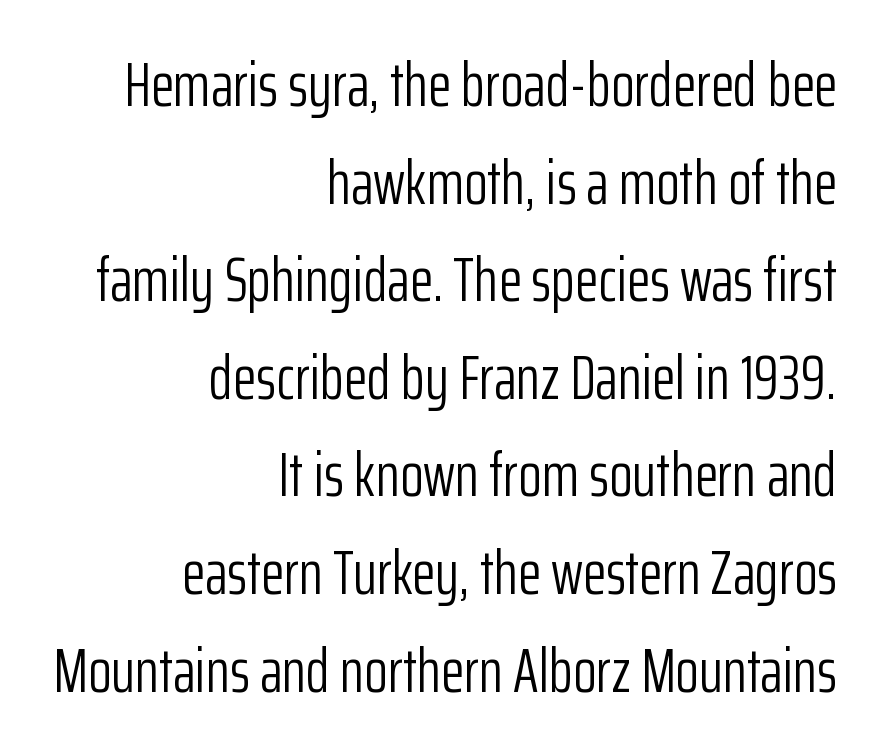
The image shows 61 px light, condensed sans-serif type, upright; set right-aligned, normal line spacing (1.6x), normal letter spacing, not underlined; low stroke contrast and a medium x-height.
